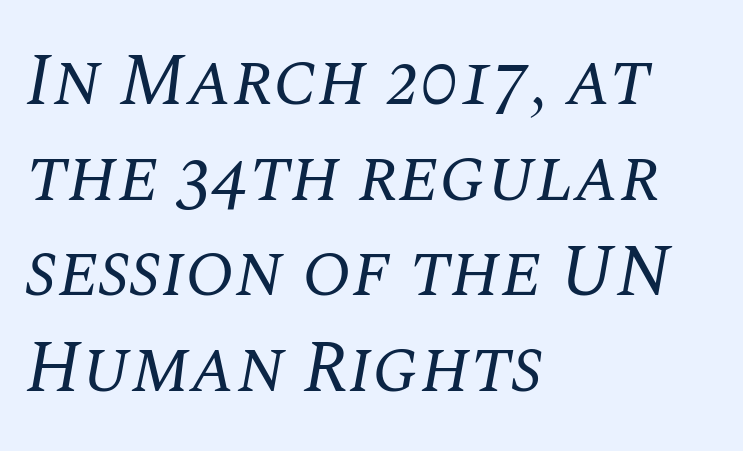
{"serif": "yes", "italic": "yes", "lean": "right", "slant_degrees": 10, "bold": "no", "weight": "regular", "width": "normal", "stroke_contrast": "medium", "x_height": "large", "monospaced": "no", "underline": "no", "align": "left", "line_spacing": "normal", "line_spacing_ratio": 1.31, "letter_spacing": "normal", "letter_spacing_em": 0.0, "glyph_px": 73}
